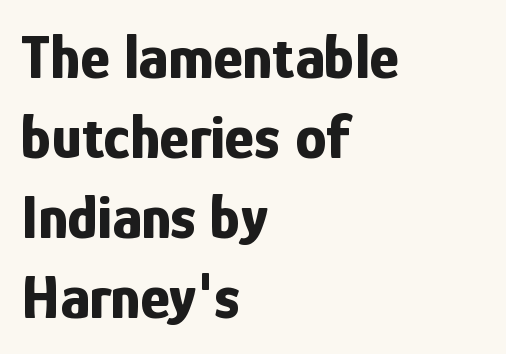
Q: Is the text bold? A: Yes.
Q: Is the text italic (slanted)? A: No, it is upright.
Q: Is the typeface a serif or a sans-serif typeface? A: Sans-serif.
Q: Is the text underlined? A: No.
Q: How is the paragraph aligned? A: Left-aligned.
Q: Is the spacing between letters normal or unusually wide? A: Normal.
Q: Is the spacing between lines tight, normal or loose? A: Normal.
Q: Width (condensed, normal, or wide)? A: Condensed.
Q: Stroke contrast? A: Low.
Q: x-height? A: Medium.
Q: Monospaced? A: No.
